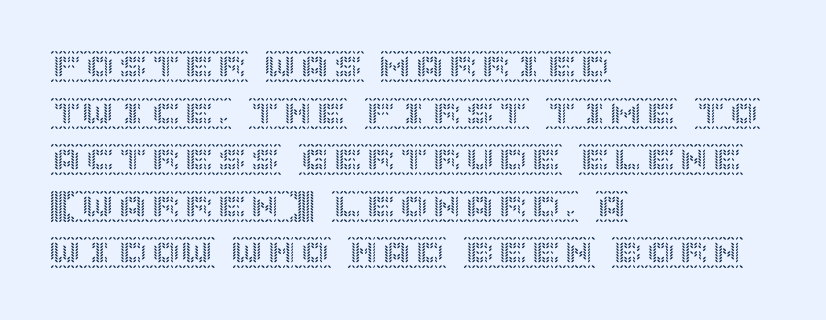
{"italic": "no", "width": "normal", "x_height": "large", "underline": "no", "align": "left", "line_spacing": "normal", "line_spacing_ratio": 1.41, "letter_spacing": "normal", "letter_spacing_em": 0.0, "glyph_px": 33}
